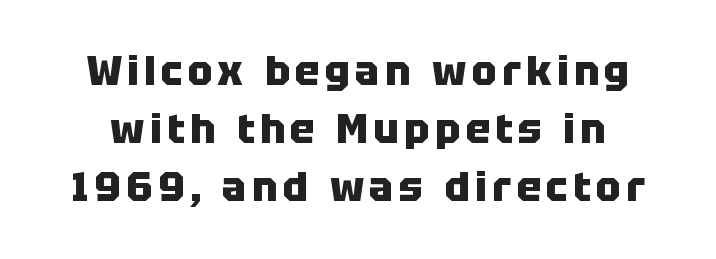
Q: Is the text bold? A: Yes.
Q: Is the text italic (slanted)? A: No, it is upright.
Q: Is the typeface a serif or a sans-serif typeface? A: Sans-serif.
Q: Is the text underlined? A: No.
Q: Is the spacing between lines tight, normal or loose? A: Normal.
Q: Width (condensed, normal, or wide)? A: Normal.
Q: Stroke contrast? A: Low.
Q: x-height? A: Large.
Q: Monospaced? A: No.
